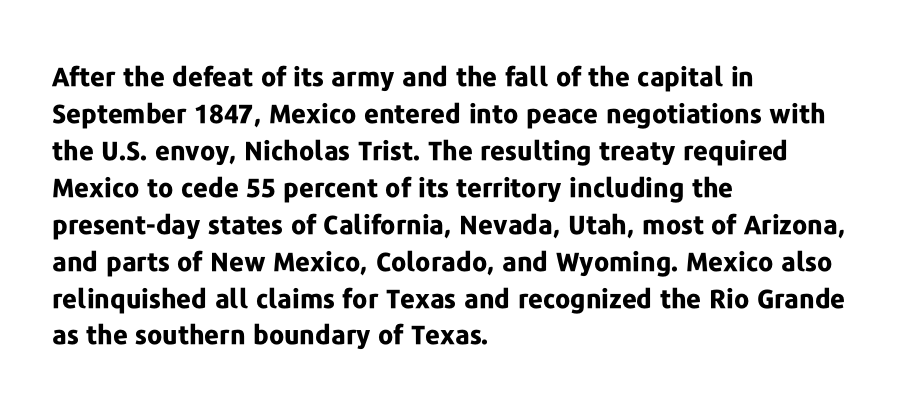
The image shows 26 px bold type, upright; set left-aligned, normal line spacing (1.42x), normal letter spacing, not underlined.
